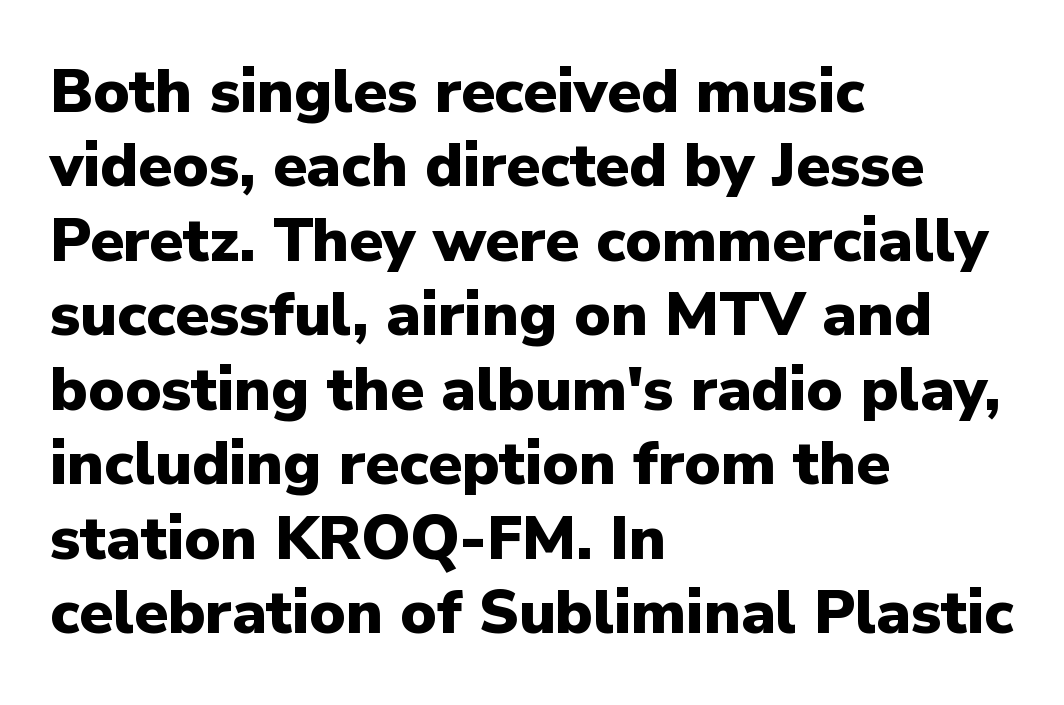
Q: Is the text bold? A: Yes.
Q: Is the text italic (slanted)? A: No, it is upright.
Q: Is the typeface a serif or a sans-serif typeface? A: Sans-serif.
Q: Is the text underlined? A: No.
Q: How is the paragraph aligned? A: Left-aligned.
Q: Is the spacing between letters normal or unusually wide? A: Normal.
Q: Width (condensed, normal, or wide)? A: Normal.
Q: Stroke contrast? A: Low.
Q: x-height? A: Medium.
Q: Monospaced? A: No.
